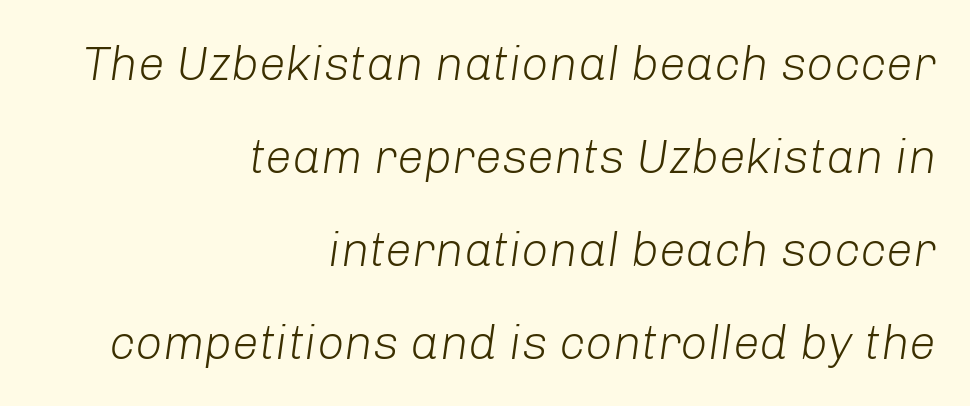
{"italic": "yes", "lean": "right", "slant_degrees": 8, "bold": "no", "weight": "light", "width": "normal", "stroke_contrast": "low", "x_height": "medium", "monospaced": "no", "underline": "no", "align": "right", "line_spacing": "loose", "line_spacing_ratio": 1.94, "letter_spacing": "normal", "letter_spacing_em": 0.0, "glyph_px": 48}
